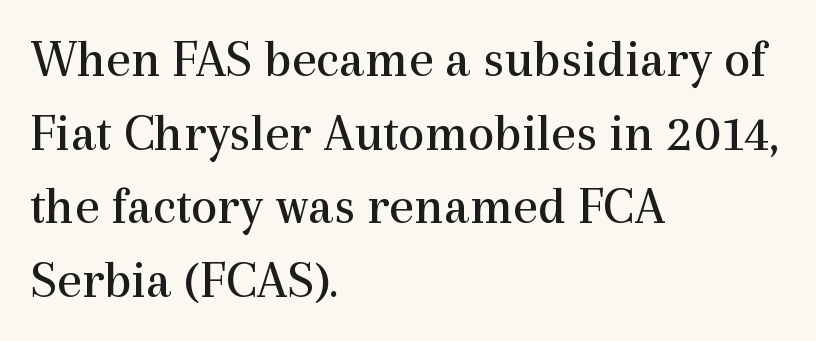
{"serif": "yes", "italic": "no", "bold": "no", "weight": "regular", "width": "normal", "x_height": "medium", "monospaced": "no", "underline": "no", "align": "left", "line_spacing": "normal", "line_spacing_ratio": 1.39, "letter_spacing": "normal", "letter_spacing_em": 0.0, "glyph_px": 53}
